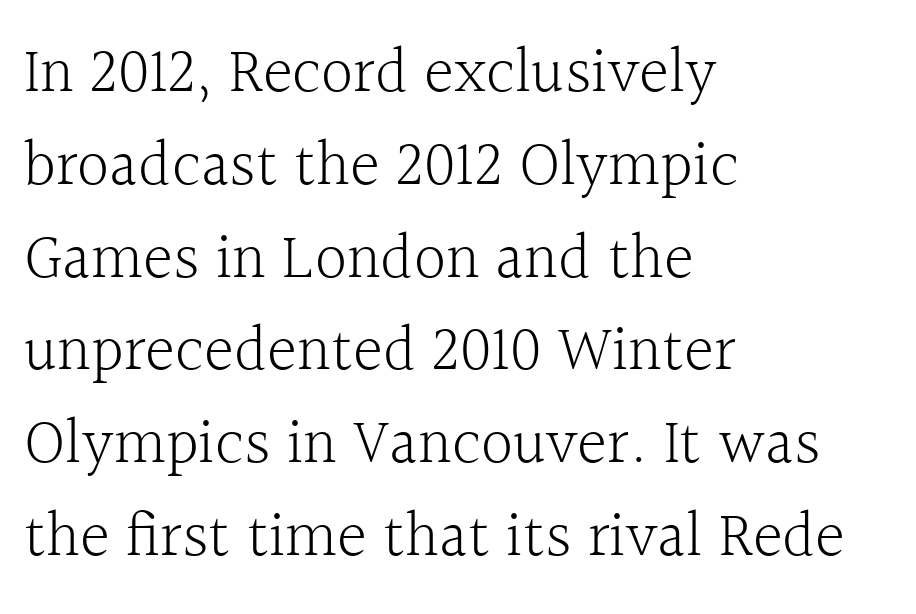
Q: Is the text bold? A: No.
Q: Is the text italic (slanted)? A: No, it is upright.
Q: Is the typeface a serif or a sans-serif typeface? A: Serif.
Q: Is the text underlined? A: No.
Q: How is the paragraph aligned? A: Left-aligned.
Q: Is the spacing between letters normal or unusually wide? A: Normal.
Q: Is the spacing between lines tight, normal or loose? A: Normal.
Q: Width (condensed, normal, or wide)? A: Normal.
Q: x-height? A: Medium.
Q: Monospaced? A: No.
